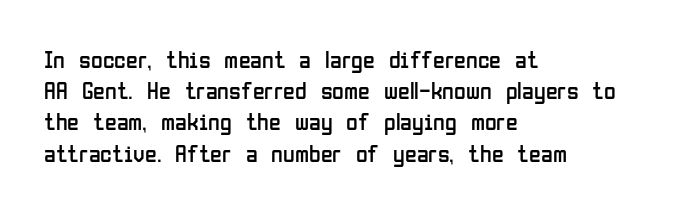
{"italic": "no", "bold": "no", "underline": "no", "align": "left", "line_spacing": "normal", "line_spacing_ratio": 1.3, "letter_spacing": "normal", "letter_spacing_em": 0.0, "glyph_px": 24}
